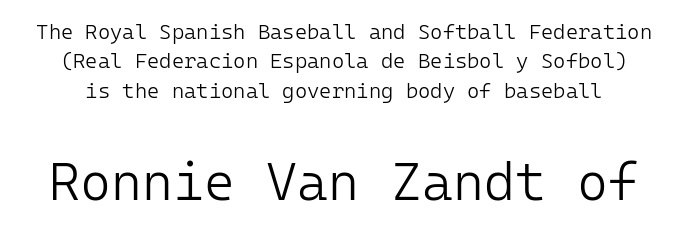
The image shows 53 px light sans-serif type, upright, monospaced; set normal line spacing (1.4x), normal letter spacing, not underlined; the second (bottom) block is 2.52x larger; low stroke contrast and a medium x-height.
